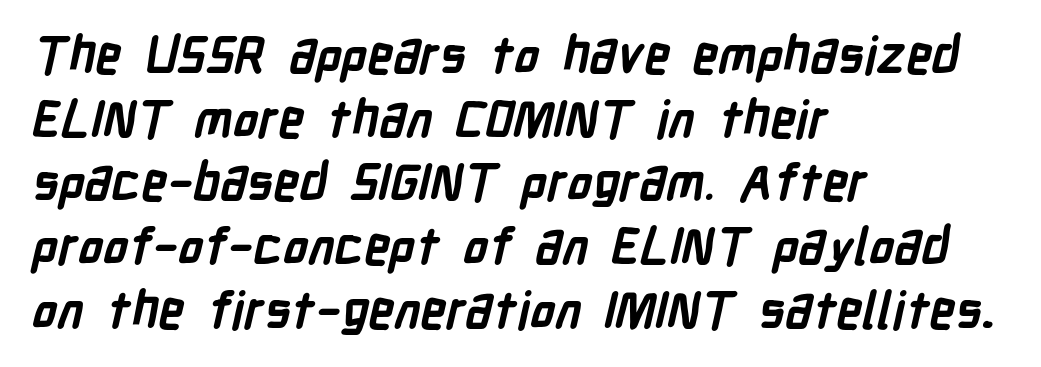
The image shows 51 px semibold, condensed sans-serif type; set left-aligned, normal line spacing (1.25x), normal letter spacing, not underlined; low stroke contrast and a medium x-height.
